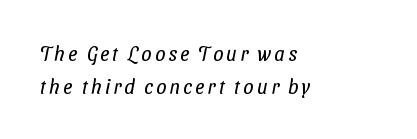
This reads as an unemphasized weight, regular at the heaviest. The space between consecutive lines is moderate. The gap between lines stays unmarked. Where is the straight margin? On the left.
